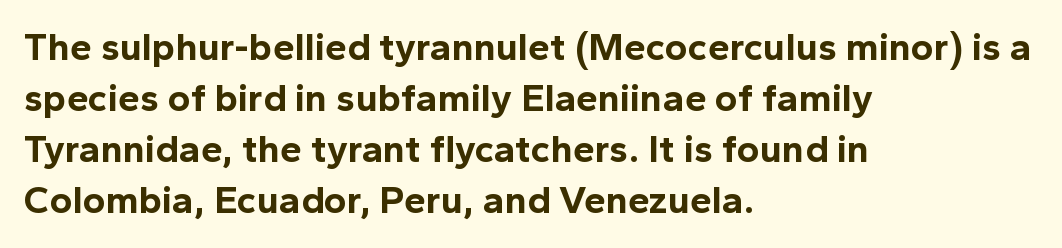
The glyphs in this specimen are sans serif. The rendering uses a moderate line-height, typical for paragraphs. Tracking value appears to be zero — textbook default spacing. The typography opts for an upright posture over an oblique one. No word sits above an underline. The rendering uses natural spacing where letterforms have individual widths.
